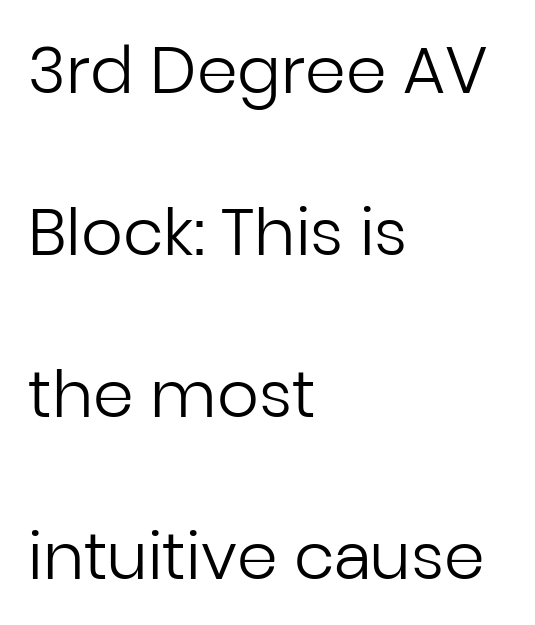
{"serif": "no", "italic": "no", "bold": "no", "weight": "regular", "width": "normal", "stroke_contrast": "low", "x_height": "medium", "monospaced": "no", "underline": "no", "align": "left", "line_spacing": "loose", "line_spacing_ratio": 2.49, "letter_spacing": "normal", "letter_spacing_em": 0.0, "glyph_px": 65}
